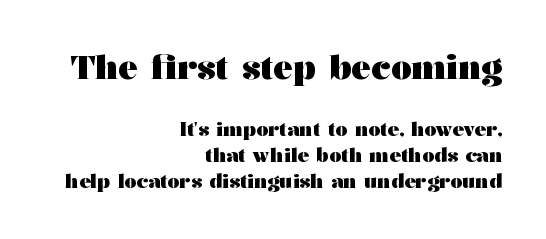
Scale decreases going downward across the two blocks. Tracking value appears to be zero — textbook default spacing. Only glyphs here, with clear space below each row. Look at the stroke-to-counter ratio: heavy, a bold.
